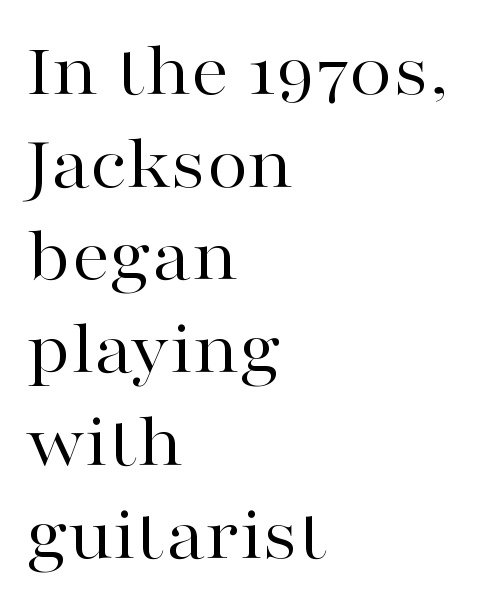
Q: Is the text bold? A: No.
Q: Is the text italic (slanted)? A: No, it is upright.
Q: Is the typeface a serif or a sans-serif typeface? A: Serif.
Q: Is the text underlined? A: No.
Q: How is the paragraph aligned? A: Left-aligned.
Q: Is the spacing between letters normal or unusually wide? A: Normal.
Q: Width (condensed, normal, or wide)? A: Wide.
Q: Stroke contrast? A: High.
Q: x-height? A: Medium.
Q: Monospaced? A: No.
